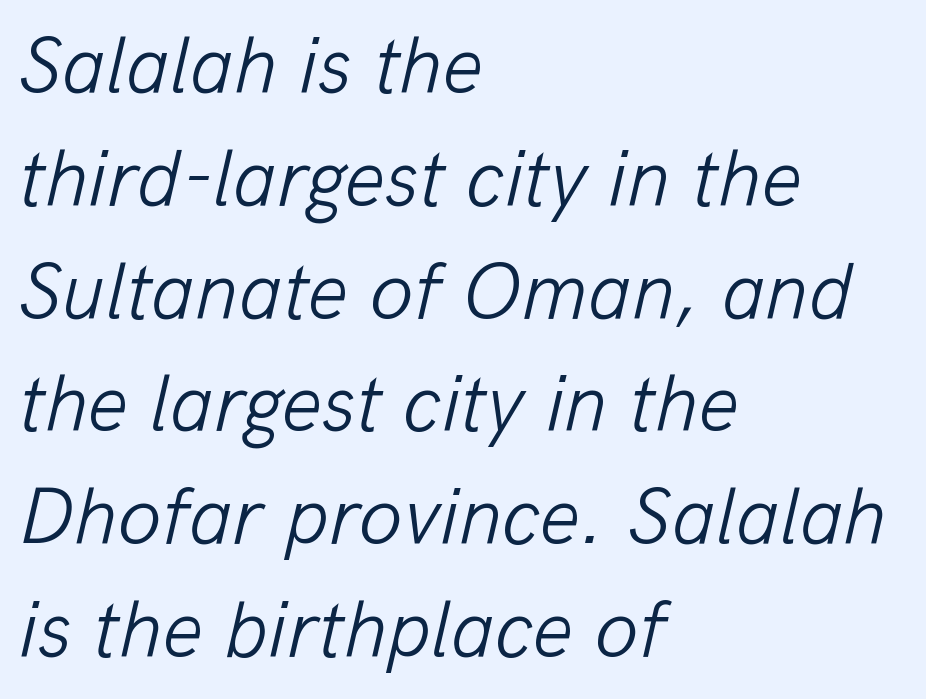
Left-aligned paragraph, ragged on the right. What stands out about the letter spacing? Nothing — it is the standard amount. Compared with a typical body face, this is equally light or lighter still. Type without underlining.
